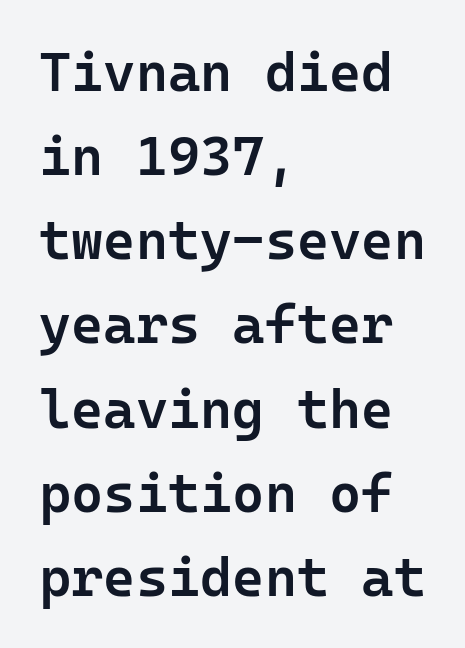
{"serif": "no", "italic": "no", "bold": "semi", "weight": "semibold", "width": "normal", "stroke_contrast": "low", "x_height": "medium", "monospaced": "yes", "underline": "no", "align": "left", "line_spacing": "normal", "line_spacing_ratio": 1.53, "letter_spacing": "normal", "letter_spacing_em": 0.0, "glyph_px": 55}
